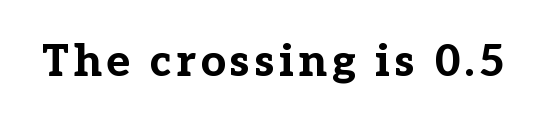
The image shows 44 px bold serif type, upright; set not underlined; low stroke contrast and a medium x-height.
